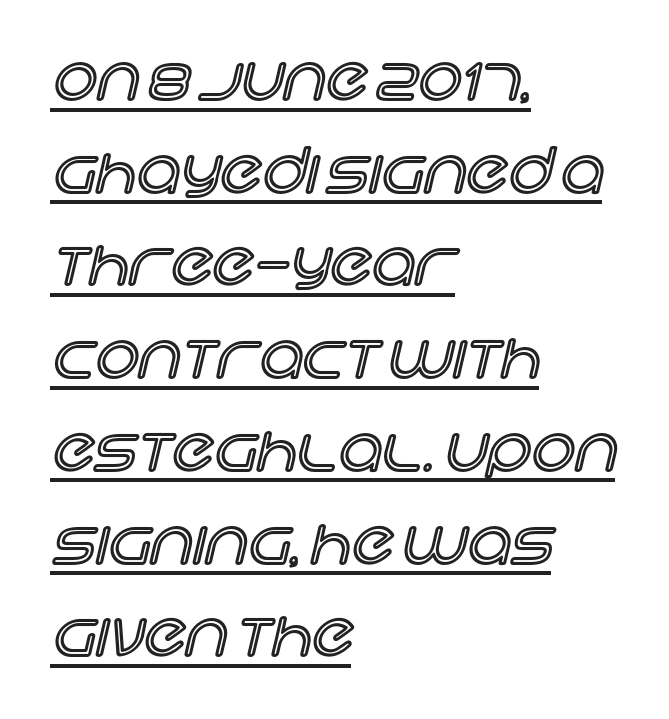
{"width": "normal", "x_height": "large", "monospaced": "no", "underline": "yes", "align": "left", "line_spacing": "normal", "line_spacing_ratio": 1.52, "letter_spacing": "normal", "letter_spacing_em": 0.0, "glyph_px": 61}
